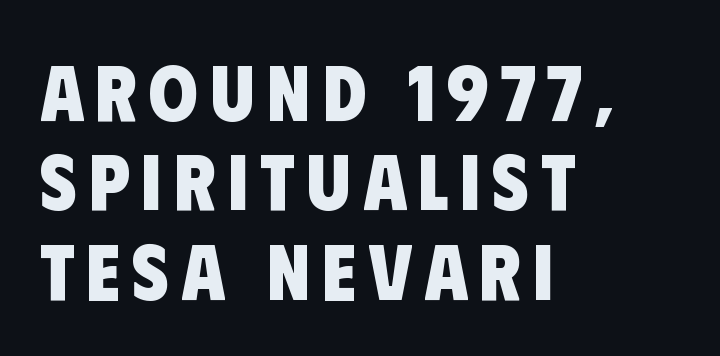
Q: Is the text bold? A: Yes.
Q: Is the typeface a serif or a sans-serif typeface? A: Sans-serif.
Q: Is the text underlined? A: No.
Q: How is the paragraph aligned? A: Left-aligned.
Q: Is the spacing between lines tight, normal or loose? A: Tight.
Q: Width (condensed, normal, or wide)? A: Condensed.
Q: Stroke contrast? A: Low.
Q: x-height? A: Large.
Q: Monospaced? A: No.
